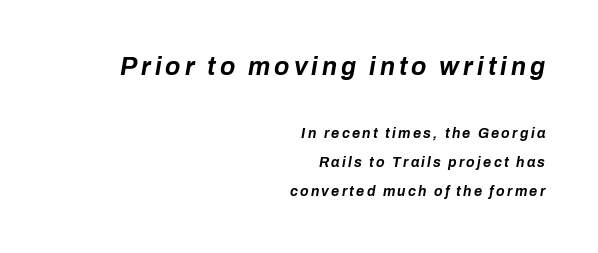
Alignment: flush right. Italic? Definitely — the glyphs are oblique. Students, this is bold: see how much ink each stroke carries. The composition opens big and finishes small. Lines of text with bare space underneath.
